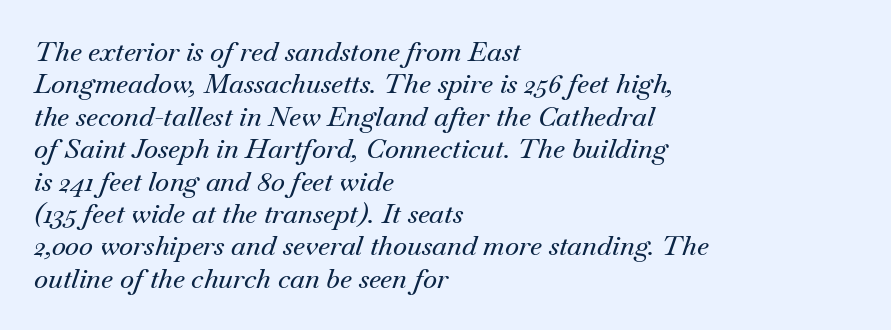
Decoration check: the copy has no underline. When letters slant like this, we call the style italic. Leftover space on each line is placed entirely after the last word. This sample uses plain, unmodified letter spacing.
